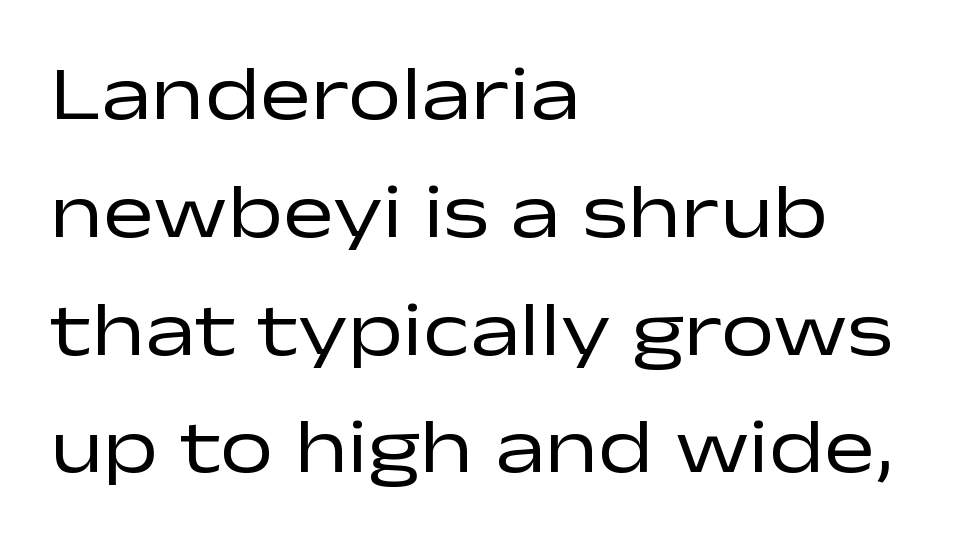
{"serif": "no", "italic": "no", "bold": "no", "weight": "regular", "width": "wide", "stroke_contrast": "low", "x_height": "medium", "monospaced": "no", "underline": "no", "align": "left", "line_spacing": "normal", "line_spacing_ratio": 1.55, "letter_spacing": "normal", "letter_spacing_em": 0.0, "glyph_px": 76}
